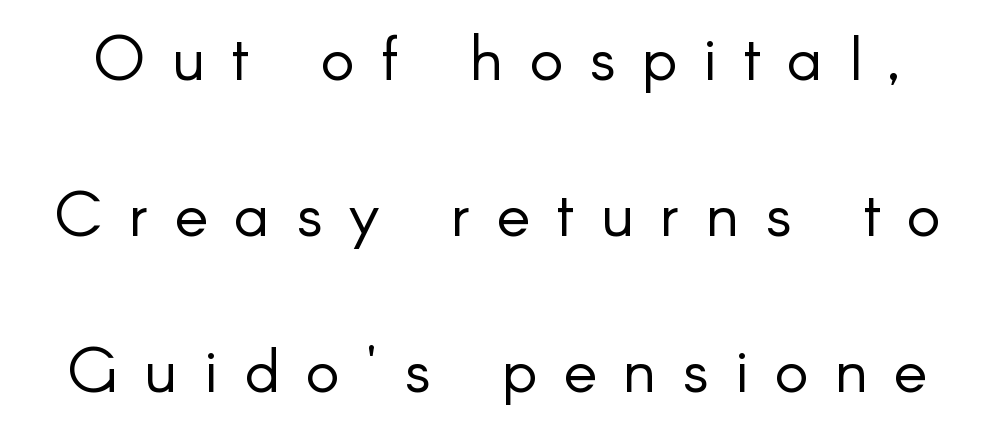
The image shows 63 px light sans-serif type, upright; set loose line spacing (2.48x), unusually wide letter spacing (+0.42 em), not underlined; low stroke contrast and a small x-height.
